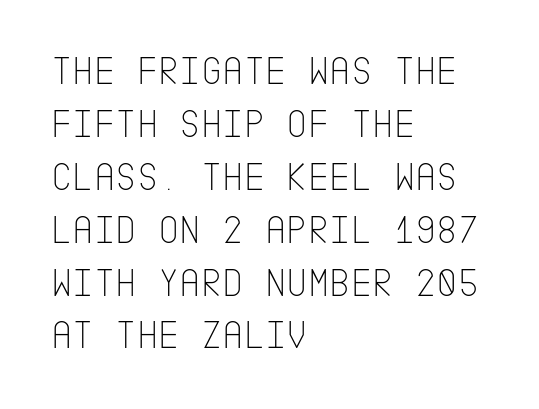
The image shows 41 px thin, condensed sans-serif type, upright; set left-aligned, normal line spacing (1.29x), normal letter spacing, not underlined; low stroke contrast and a large x-height.
